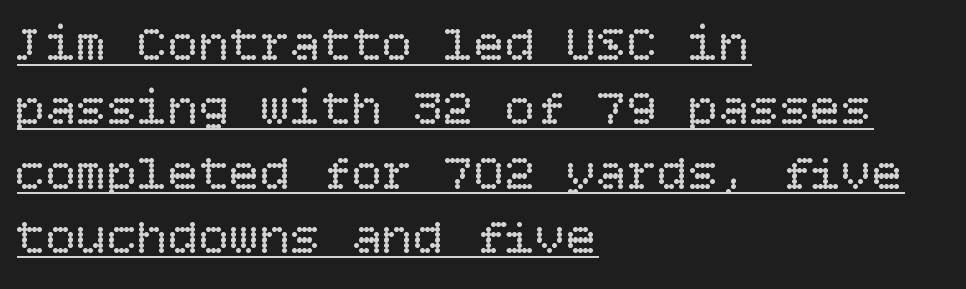
{"italic": "no", "bold": "no", "weight": "regular", "width": "normal", "stroke_contrast": "low", "x_height": "large", "underline": "yes", "align": "left", "line_spacing": "normal", "line_spacing_ratio": 1.26, "letter_spacing": "normal", "letter_spacing_em": 0.0, "glyph_px": 51}
